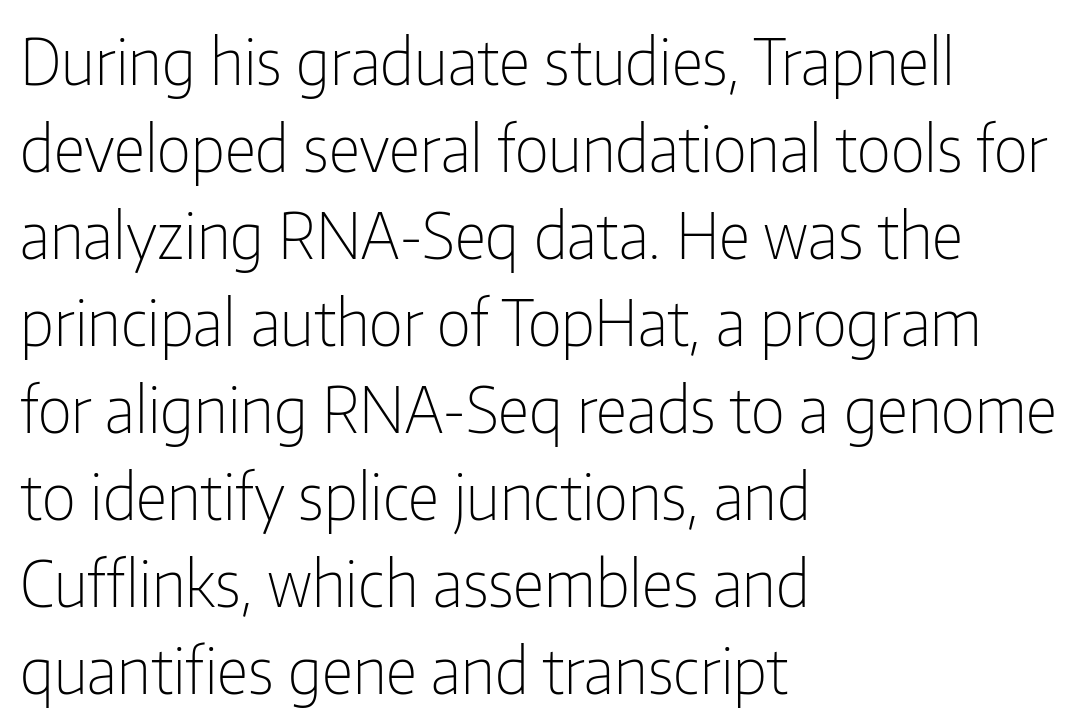
The image shows 63 px light, condensed sans-serif type, upright; set left-aligned, normal line spacing (1.38x), normal letter spacing, not underlined; low stroke contrast and a medium x-height.
